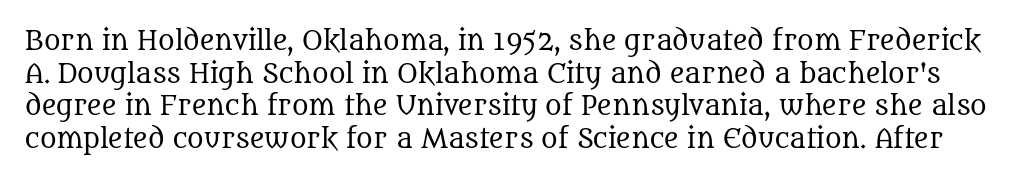
The image shows 25 px text type, upright; set normal line spacing (1.31x), normal letter spacing, not underlined.
